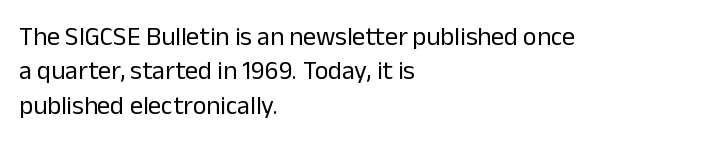
Q: Is the text bold? A: No.
Q: Is the text italic (slanted)? A: No, it is upright.
Q: Is the text underlined? A: No.
Q: How is the paragraph aligned? A: Left-aligned.
Q: Is the spacing between letters normal or unusually wide? A: Normal.
Q: Is the spacing between lines tight, normal or loose? A: Normal.
